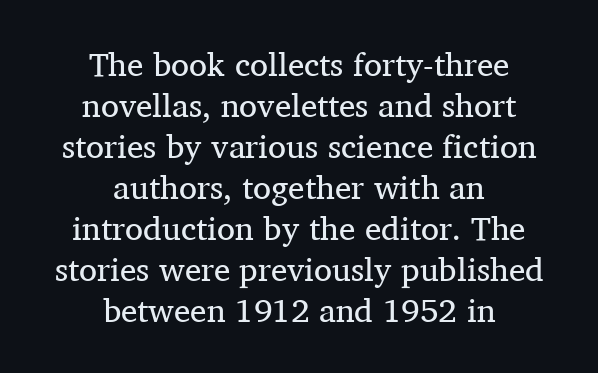
{"serif": "yes", "italic": "no", "bold": "no", "weight": "regular", "width": "normal", "stroke_contrast": "medium", "x_height": "medium", "monospaced": "no", "underline": "no", "align": "center", "line_spacing_ratio": 1.24, "letter_spacing": "normal", "letter_spacing_em": 0.0, "glyph_px": 33}
